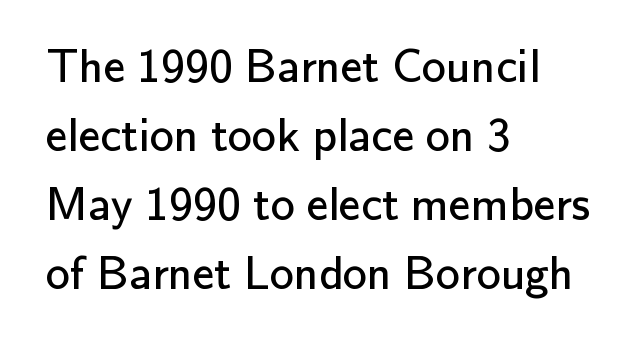
What stands out about the letter spacing? Nothing — it is the standard amount. This rendering uses left alignment, leaving the right contour irregular. Honestly, the row spacing looks completely unremarkable. Stroke thickness stays within the range of a standard reading face or lighter.
